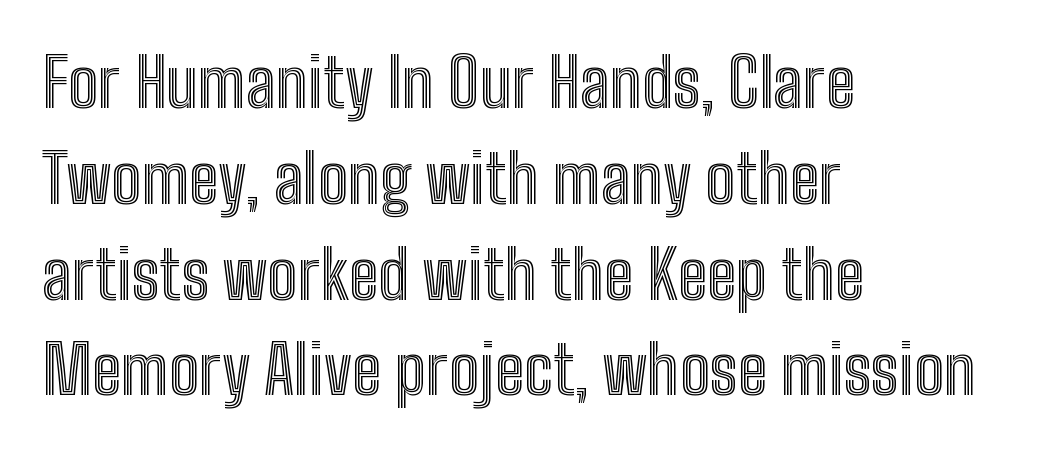
Q: Is the text italic (slanted)? A: No, it is upright.
Q: Is the text underlined? A: No.
Q: How is the paragraph aligned? A: Left-aligned.
Q: Is the spacing between letters normal or unusually wide? A: Normal.
Q: Is the spacing between lines tight, normal or loose? A: Normal.
Q: Width (condensed, normal, or wide)? A: Condensed.
Q: x-height? A: Medium.
Q: Monospaced? A: No.
